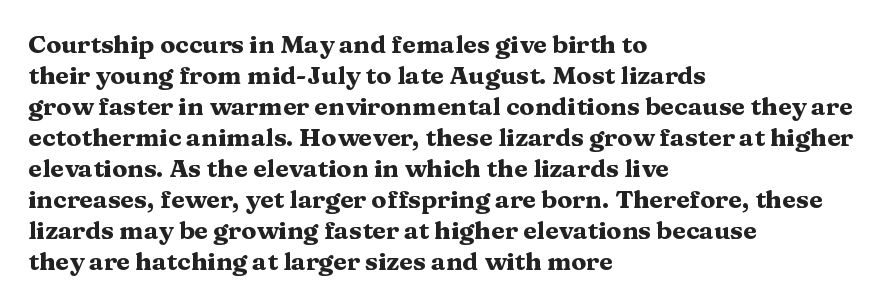
Q: Is the text bold? A: Yes.
Q: Is the text italic (slanted)? A: No, it is upright.
Q: Is the text underlined? A: No.
Q: How is the paragraph aligned? A: Left-aligned.
Q: Is the spacing between letters normal or unusually wide? A: Normal.
